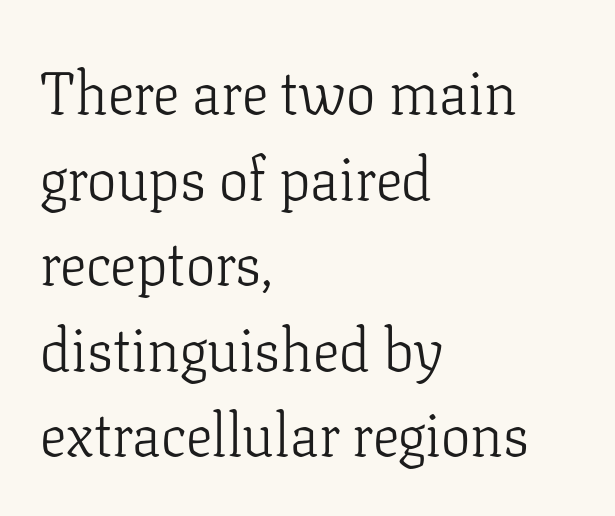
The baseline area is clear. Tall strokes in this sample are plumb rather than angled. Unbolded letterforms with no extra heft. Nobody touched the tracking dial on this one.
